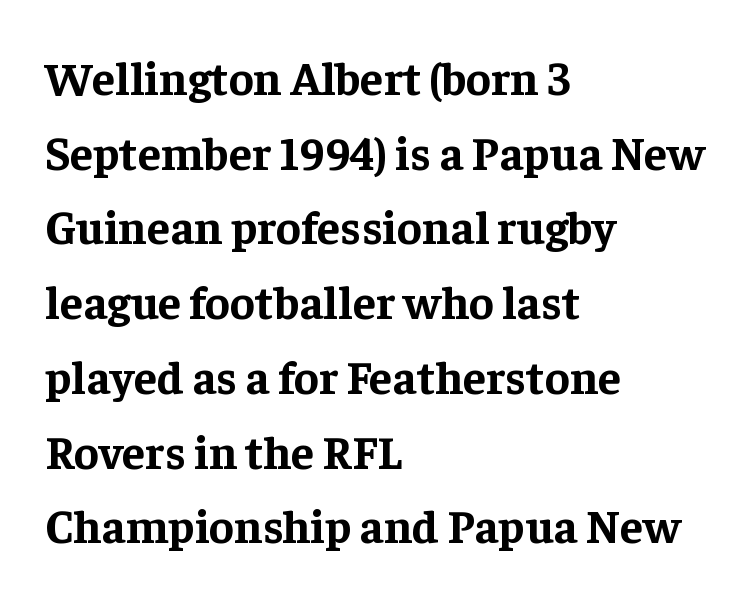
Q: Is the text bold? A: Yes.
Q: Is the text italic (slanted)? A: No, it is upright.
Q: Is the typeface a serif or a sans-serif typeface? A: Serif.
Q: Is the text underlined? A: No.
Q: How is the paragraph aligned? A: Left-aligned.
Q: Is the spacing between letters normal or unusually wide? A: Normal.
Q: Is the spacing between lines tight, normal or loose? A: Normal.
Q: Width (condensed, normal, or wide)? A: Normal.
Q: Stroke contrast? A: Low.
Q: x-height? A: Medium.
Q: Monospaced? A: No.
